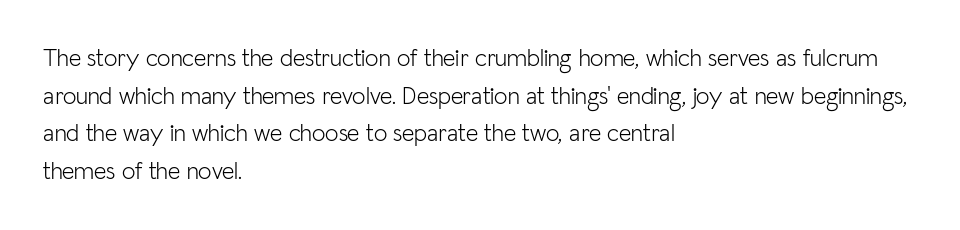
{"italic": "no", "bold": "no", "underline": "no", "align": "left", "line_spacing": "normal", "line_spacing_ratio": 1.57, "letter_spacing": "normal", "letter_spacing_em": 0.0, "glyph_px": 24}
